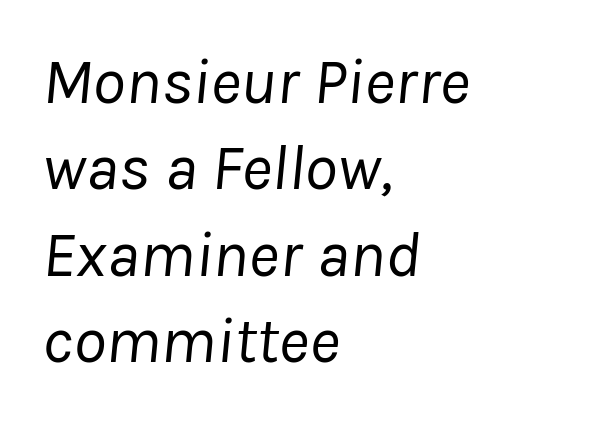
The image shows 66 px regular-weight type, italic (leaning right); set left-aligned, normal line spacing (1.31x), normal letter spacing, not underlined; low stroke contrast and a medium x-height.
